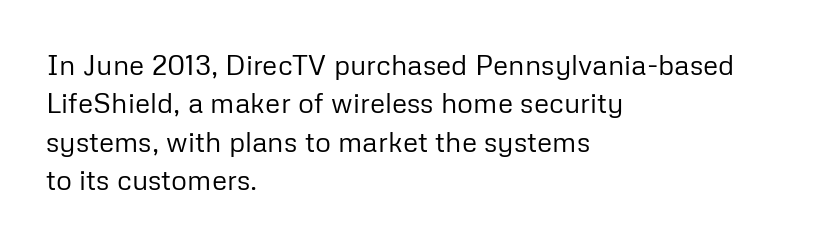
The paragraph shown leans on its left margin. The specimen omits any rule beneath the text block's lines. The passage shown stacks its lines at a standard gap. Are there feet on the stems? There aren't — it's a sans. Standard letterfit; no display-style spreading of the glyphs. The letters look calm and open, with moderate or lighter stems.
